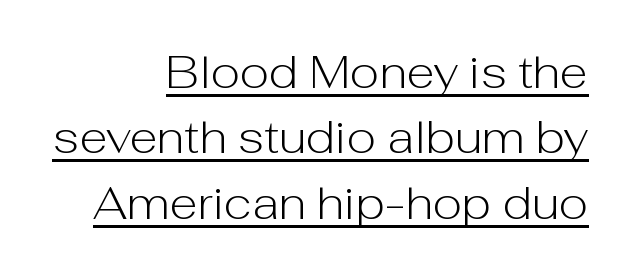
{"serif": "no", "italic": "no", "bold": "no", "weight": "light", "width": "normal", "stroke_contrast": "low", "x_height": "medium", "monospaced": "no", "underline": "yes", "align": "right", "line_spacing": "normal", "line_spacing_ratio": 1.42, "letter_spacing": "normal", "letter_spacing_em": 0.0, "glyph_px": 46}
